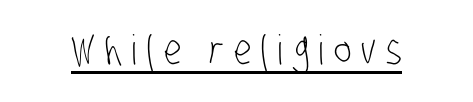
The image shows 41 px light, condensed sans-serif type; set unusually wide letter spacing (+0.24 em), underlined; low stroke contrast and a large x-height.
